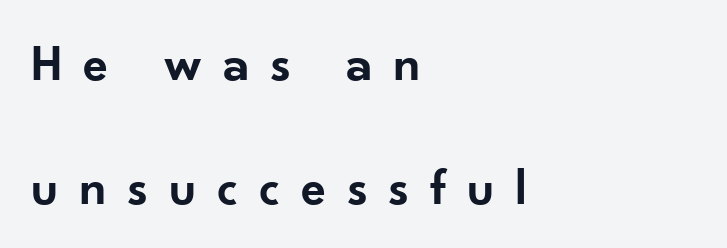
The image shows 52 px semibold sans-serif type, upright; set left-aligned, loose line spacing (2.39x), unusually wide letter spacing (+0.4 em), not underlined; low stroke contrast and a small x-height.
